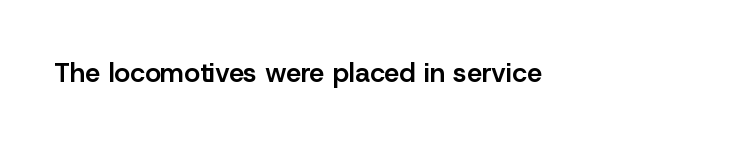
The image shows 27 px text type, upright; set normal letter spacing, not underlined.
